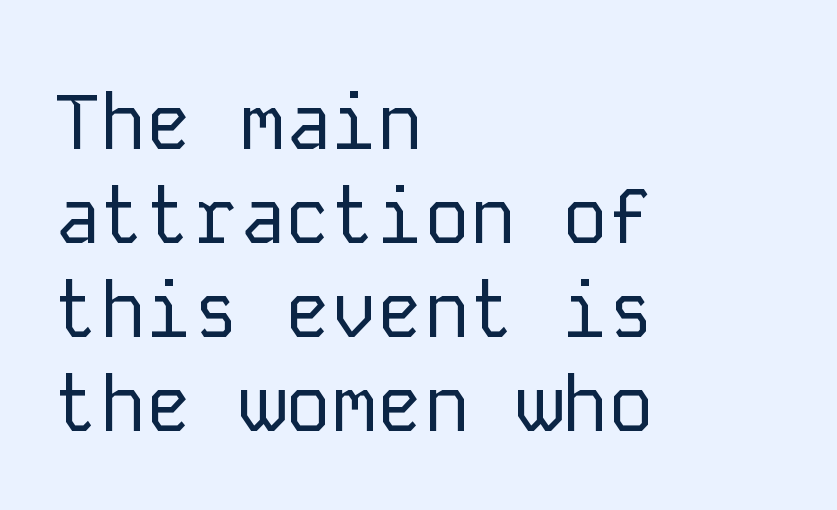
Q: Is the text bold? A: No.
Q: Is the text italic (slanted)? A: No, it is upright.
Q: Is the typeface a serif or a sans-serif typeface? A: Sans-serif.
Q: Is the text underlined? A: No.
Q: How is the paragraph aligned? A: Left-aligned.
Q: Is the spacing between letters normal or unusually wide? A: Normal.
Q: Width (condensed, normal, or wide)? A: Normal.
Q: Stroke contrast? A: Low.
Q: x-height? A: Medium.
Q: Monospaced? A: Yes.
